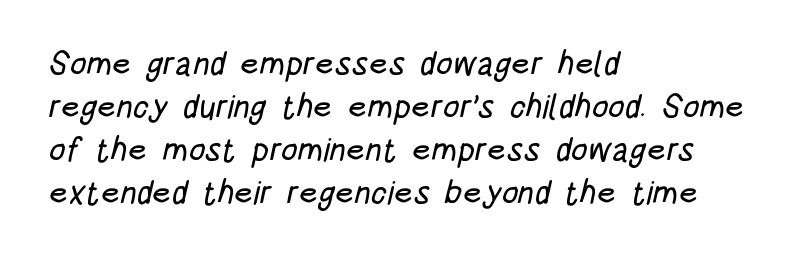
Horizontally, the lines are justified to the leading edge only. This sample has the flowing, uneven cadence of proportional lettering. Spacing between characters is what you'd get straight out of the box. Has an underline been added? It has not. If you measured baseline to baseline, you'd find a middling distance. Unlike a traditional serif, this face leaves its strokes unadorned.
